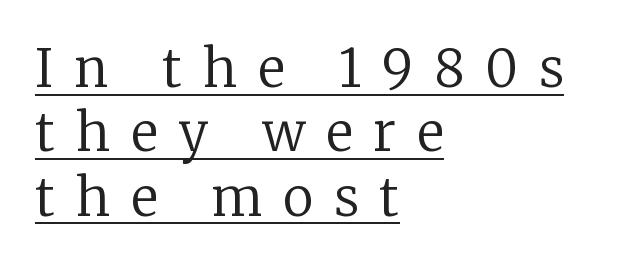
Q: Is the text bold? A: No.
Q: Is the text italic (slanted)? A: No, it is upright.
Q: Is the typeface a serif or a sans-serif typeface? A: Serif.
Q: Is the text underlined? A: Yes.
Q: How is the paragraph aligned? A: Left-aligned.
Q: Is the spacing between letters normal or unusually wide? A: Unusually wide.
Q: Width (condensed, normal, or wide)? A: Normal.
Q: Stroke contrast? A: Low.
Q: x-height? A: Medium.
Q: Monospaced? A: No.
